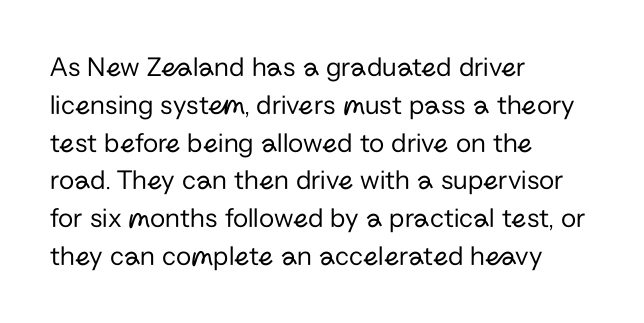
Summary of vertical rhythm: regular, with standard interline spacing. The strip under each line holds only bare page. Is this a fixed-width face? No — the glyphs have proportional, varying widths. What kind of face is this? One without serifs — a sans.
